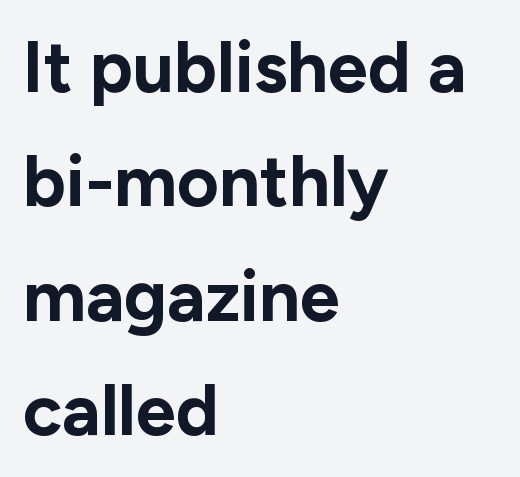
Note: no serifs on the glyphs. A clean baseline with only descenders dipping below it. The rendering keeps characters at their native spacing. Vertical strokes here are truly vertical. The passage shown is typed in a proportional face where columns would drift. Weight check: bold — yes, fully.
